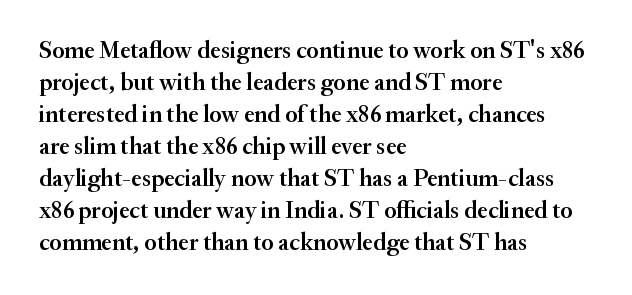
The image shows 24 px text type, upright; set left-aligned, normal line spacing (1.33x), normal letter spacing, not underlined.
